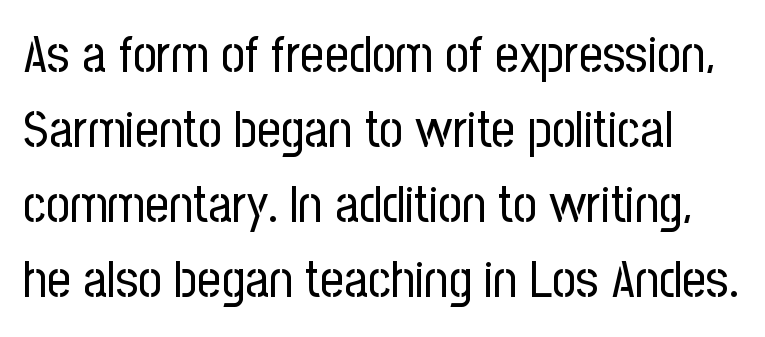
The image shows 52 px regular-weight, condensed sans-serif type, upright; set normal line spacing (1.44x), normal letter spacing, not underlined; low stroke contrast and a medium x-height.
